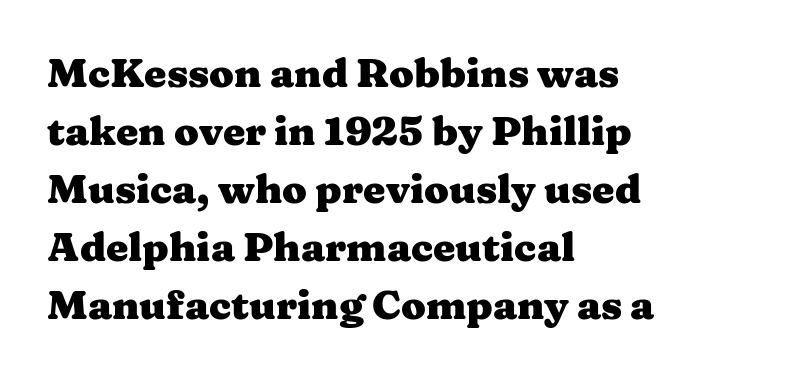
{"serif": "yes", "italic": "no", "bold": "yes", "weight": "heavy", "width": "wide", "stroke_contrast": "medium", "x_height": "medium", "monospaced": "no", "underline": "no", "align": "left", "line_spacing": "normal", "line_spacing_ratio": 1.45, "letter_spacing": "normal", "letter_spacing_em": 0.0, "glyph_px": 40}
